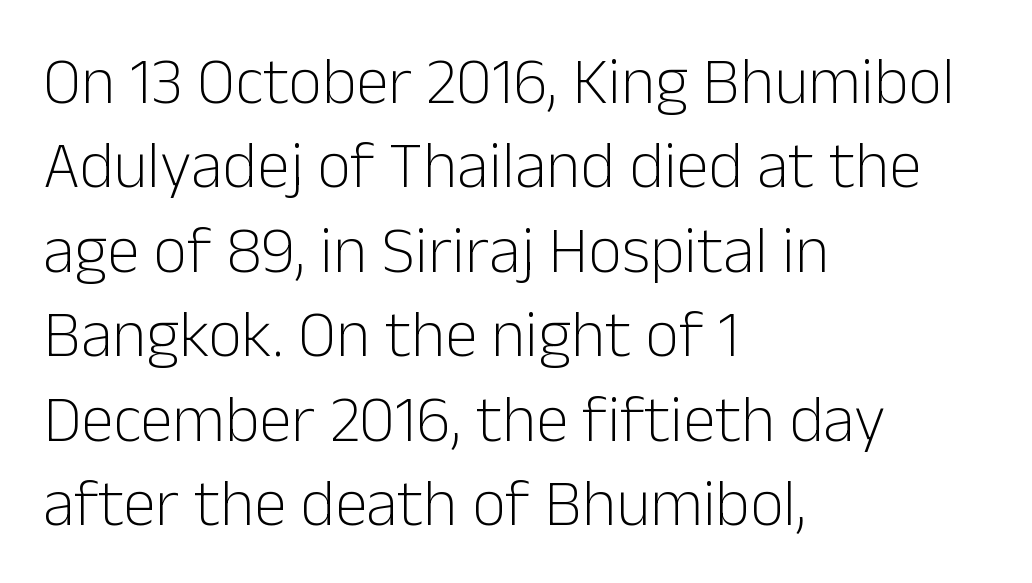
The passage shown is not bold in any degree. Does the copy run flush right? No — it runs flush left. Descender tails drop into unmarked territory. The passage shown has conventional tracking throughout.
